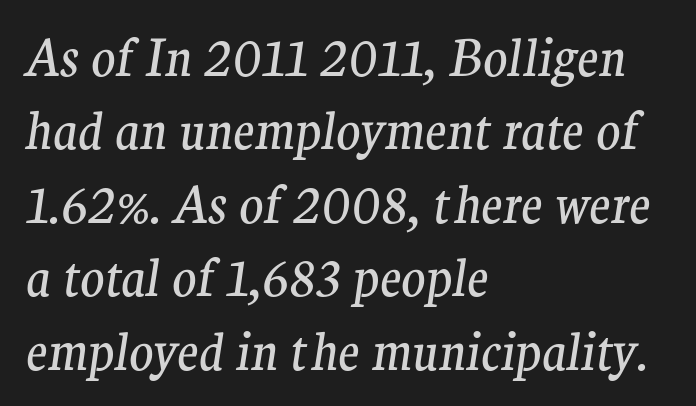
Q: Is the text bold? A: No.
Q: Is the text italic (slanted)? A: Yes, it leans right by about 9 degrees.
Q: Is the typeface a serif or a sans-serif typeface? A: Serif.
Q: Is the text underlined? A: No.
Q: How is the paragraph aligned? A: Left-aligned.
Q: Is the spacing between letters normal or unusually wide? A: Normal.
Q: Is the spacing between lines tight, normal or loose? A: Normal.
Q: Width (condensed, normal, or wide)? A: Normal.
Q: Stroke contrast? A: Medium.
Q: x-height? A: Medium.
Q: Monospaced? A: No.
